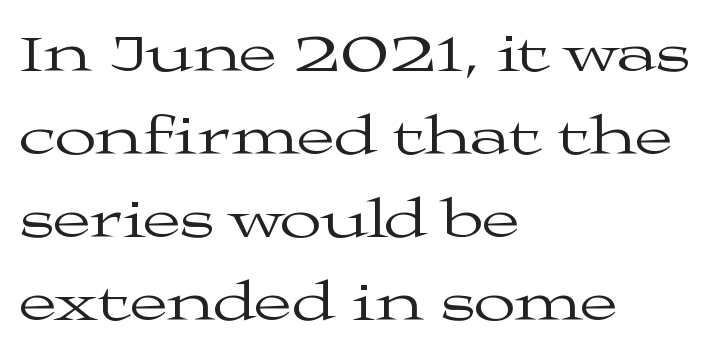
Q: Is the text bold? A: No.
Q: Is the text italic (slanted)? A: No, it is upright.
Q: Is the typeface a serif or a sans-serif typeface? A: Serif.
Q: Is the text underlined? A: No.
Q: How is the paragraph aligned? A: Left-aligned.
Q: Is the spacing between letters normal or unusually wide? A: Normal.
Q: Is the spacing between lines tight, normal or loose? A: Normal.
Q: Width (condensed, normal, or wide)? A: Wide.
Q: Stroke contrast? A: Medium.
Q: x-height? A: Medium.
Q: Monospaced? A: No.
